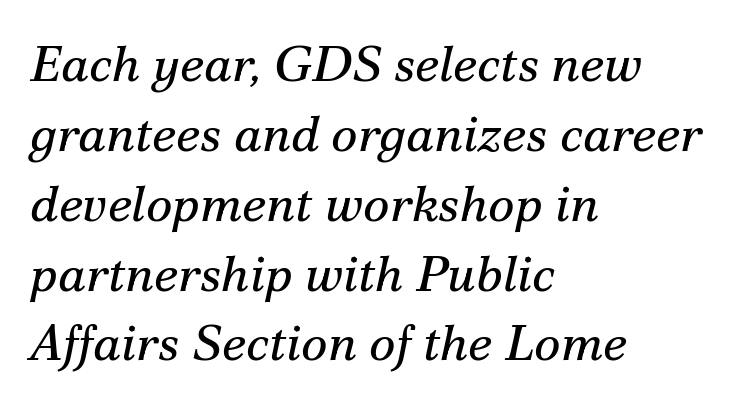
Q: Is the text bold? A: No.
Q: Is the text italic (slanted)? A: Yes, it leans right by about 12 degrees.
Q: Is the typeface a serif or a sans-serif typeface? A: Serif.
Q: Is the text underlined? A: No.
Q: How is the paragraph aligned? A: Left-aligned.
Q: Is the spacing between letters normal or unusually wide? A: Normal.
Q: Is the spacing between lines tight, normal or loose? A: Normal.
Q: Width (condensed, normal, or wide)? A: Normal.
Q: Stroke contrast? A: Medium.
Q: x-height? A: Small.
Q: Monospaced? A: No.
